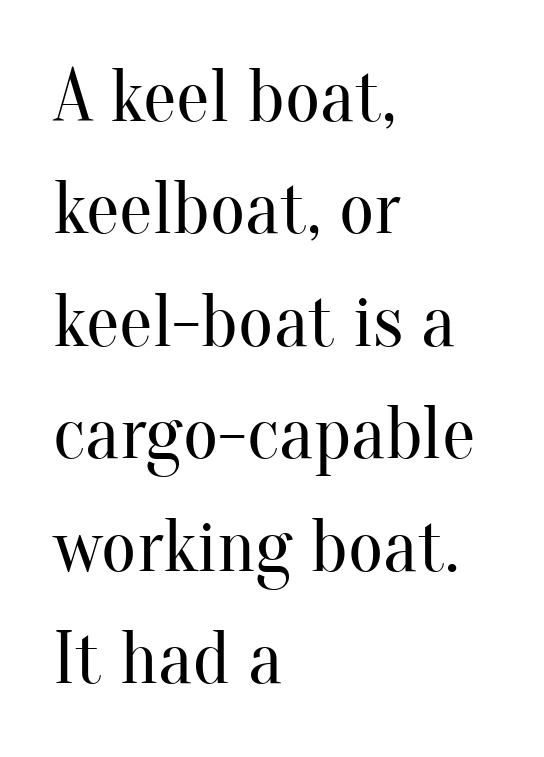
{"serif": "yes", "italic": "no", "bold": "no", "weight": "regular", "width": "normal", "stroke_contrast": "medium", "x_height": "small", "monospaced": "no", "underline": "no", "align": "left", "line_spacing": "normal", "line_spacing_ratio": 1.5, "letter_spacing": "normal", "letter_spacing_em": 0.0, "glyph_px": 75}
